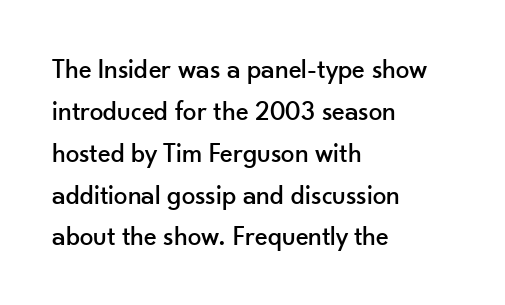
Decoration check: the copy has no underline. You can tell it's not italic because the verticals are truly vertical. Is the letter spacing exaggerated? No — it looks like the ordinary default. A classic flush-left, rag-right setting is used for this passage. Baseline-to-baseline distance is the conventional proportion of letter height.
